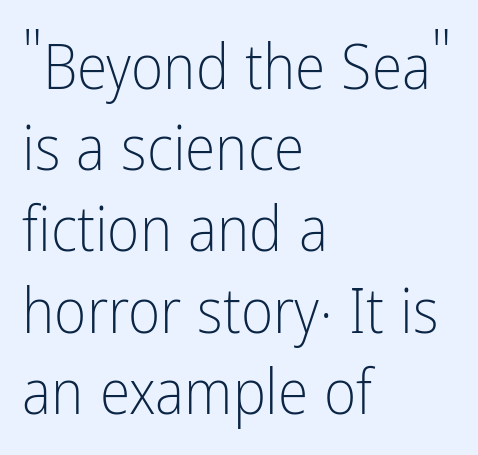
Q: Is the text bold? A: No.
Q: Is the text italic (slanted)? A: No, it is upright.
Q: Is the typeface a serif or a sans-serif typeface? A: Sans-serif.
Q: Is the text underlined? A: No.
Q: How is the paragraph aligned? A: Left-aligned.
Q: Is the spacing between letters normal or unusually wide? A: Normal.
Q: Is the spacing between lines tight, normal or loose? A: Normal.
Q: Width (condensed, normal, or wide)? A: Condensed.
Q: Stroke contrast? A: Low.
Q: x-height? A: Medium.
Q: Monospaced? A: No.
